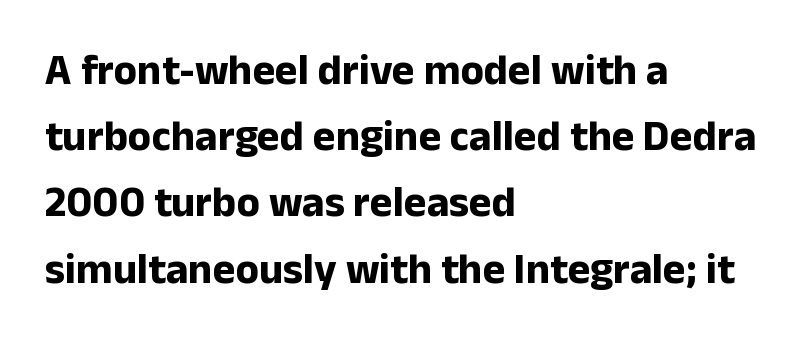
This sample uses plain, unmodified letter spacing. Short and long lines alike share a common starting point at left. Is the type bold? Yes — the strokes are clearly thick and heavy. If you measured baseline to baseline, you'd find a middling distance. Every character sits straight up, as roman type does. The words here are not underlined.
